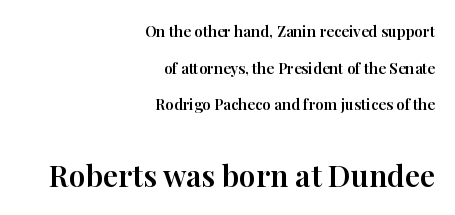
Quick note: underline off. The emphasis by scale lands on block number two, below. The passage shown is typed in a proportional face where columns would drift. This rendering leaves character spacing at its baseline value.
